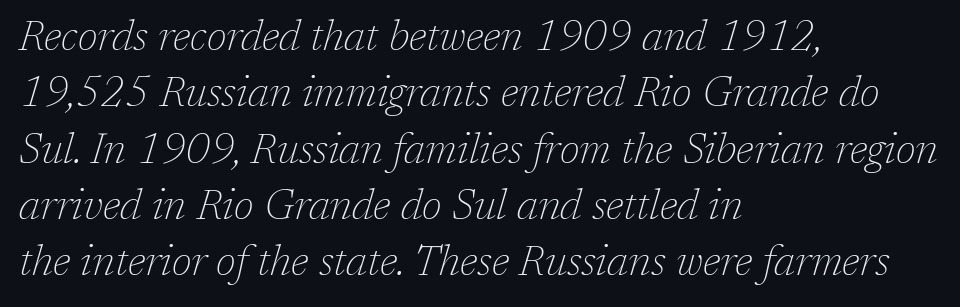
Horizontal alignment here is leftward, the default for most running prose. You can tell from the footed stems that serif type was used. The passage shown leans; its letterforms are oblique. Clear beneath every line of the passage. You could not count columns in this text — the font is proportionally spaced.
